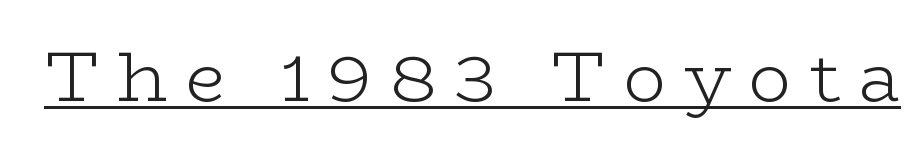
A light-to-regular cut is what we see here. In terms of posture, this sample is upright. What kind of face is this? One with serifs. The face used here is rendered with a markedly widened letterfit. Here the designer chose a conventional face with non-uniform glyph widths.
